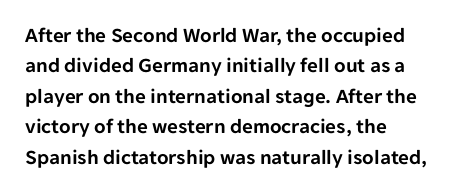
Q: Is the text italic (slanted)? A: No, it is upright.
Q: Is the text underlined? A: No.
Q: How is the paragraph aligned? A: Left-aligned.
Q: Is the spacing between letters normal or unusually wide? A: Normal.
Q: Is the spacing between lines tight, normal or loose? A: Normal.
